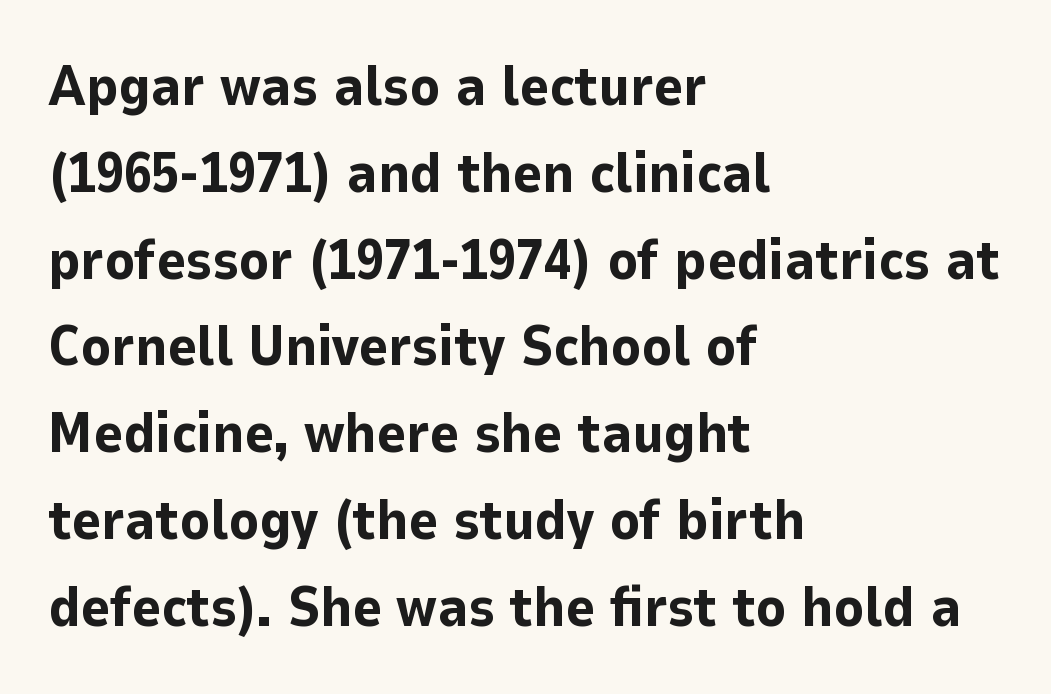
Every letter is thick-stroked: bold, no question. This is the regular roman posture of the typeface. No extra tracking has been applied to these lines. What's the leading like? Ordinary, nothing unusual. Character widths vary here, with narrow letters taking less room than wide ones. The setting favours the left margin, as ordinary paragraphs usually do.
